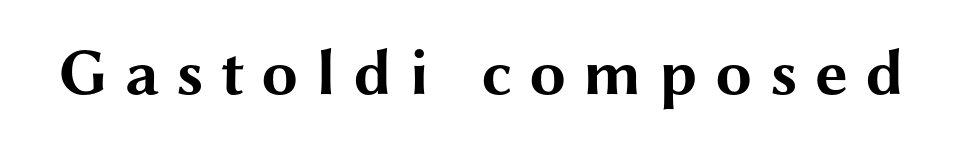
In terms of posture, this sample is upright. You can tell from the bare stems that sans-serif type was used. Heft: maximum for text — a bold. Check under the words: just untouched page.
